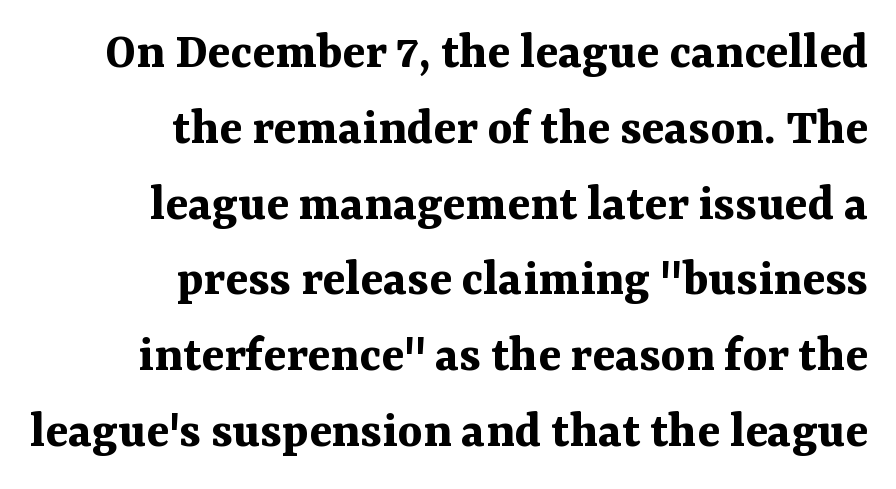
Q: Is the text bold? A: Yes.
Q: Is the text italic (slanted)? A: No, it is upright.
Q: Is the typeface a serif or a sans-serif typeface? A: Serif.
Q: Is the text underlined? A: No.
Q: How is the paragraph aligned? A: Right-aligned.
Q: Is the spacing between letters normal or unusually wide? A: Normal.
Q: Is the spacing between lines tight, normal or loose? A: Normal.
Q: Width (condensed, normal, or wide)? A: Normal.
Q: Stroke contrast? A: Medium.
Q: x-height? A: Medium.
Q: Monospaced? A: No.
